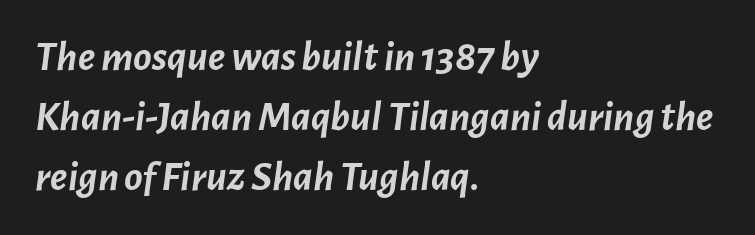
Does the leading feel generous? No, just average. Words appear dense and cohesive because spacing is normal. Check under the words: just untouched page. The glyphs have the mass of a bold cut.
